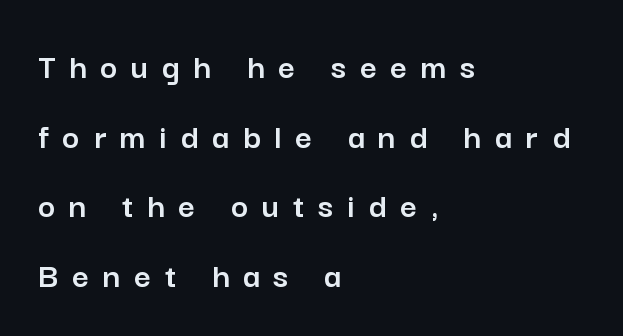
{"serif": "no", "italic": "no", "width": "normal", "stroke_contrast": "low", "x_height": "medium", "monospaced": "no", "underline": "no", "align": "left", "line_spacing_ratio": 1.88, "letter_spacing": "wide", "letter_spacing_em": 0.37, "glyph_px": 37}
